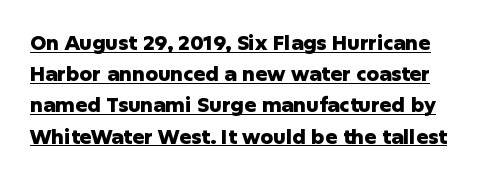
{"italic": "no", "bold": "yes", "underline": "yes", "line_spacing": "normal", "line_spacing_ratio": 1.56, "letter_spacing": "normal", "letter_spacing_em": 0.0, "glyph_px": 20}
